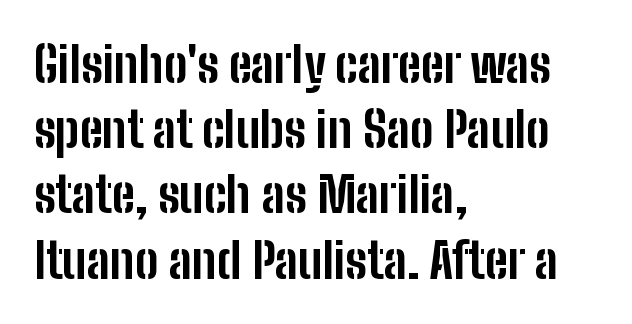
{"serif": "no", "italic": "no", "bold": "yes", "weight": "bold", "width": "condensed", "stroke_contrast": "low", "x_height": "medium", "monospaced": "no", "underline": "no", "align": "left", "line_spacing": "normal", "line_spacing_ratio": 1.33, "letter_spacing": "normal", "letter_spacing_em": 0.0, "glyph_px": 49}
